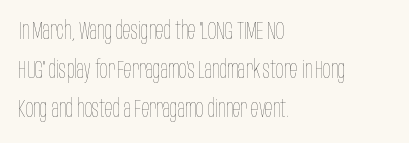
Q: Is the text bold? A: No.
Q: Is the text italic (slanted)? A: No, it is upright.
Q: Is the text underlined? A: No.
Q: How is the paragraph aligned? A: Left-aligned.
Q: Is the spacing between letters normal or unusually wide? A: Normal.
Q: Is the spacing between lines tight, normal or loose? A: Normal.
